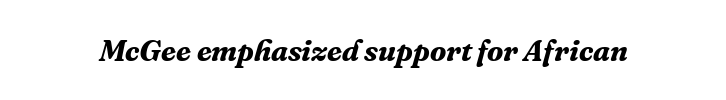
The image shows 30 px bold serif type, italic (leaning right); set normal letter spacing, not underlined; medium stroke contrast and a medium x-height.
